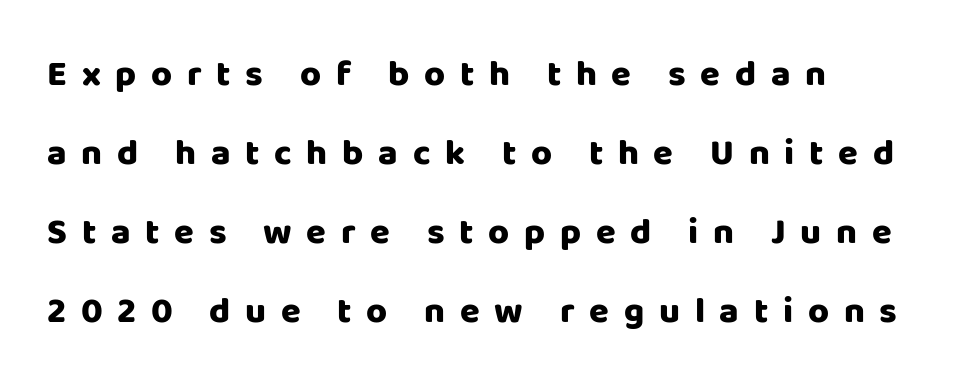
Q: Is the text bold? A: Yes.
Q: Is the text italic (slanted)? A: No, it is upright.
Q: Is the typeface a serif or a sans-serif typeface? A: Sans-serif.
Q: Is the text underlined? A: No.
Q: Is the spacing between letters normal or unusually wide? A: Unusually wide.
Q: Is the spacing between lines tight, normal or loose? A: Loose.
Q: Width (condensed, normal, or wide)? A: Normal.
Q: Stroke contrast? A: Low.
Q: x-height? A: Large.
Q: Monospaced? A: No.
